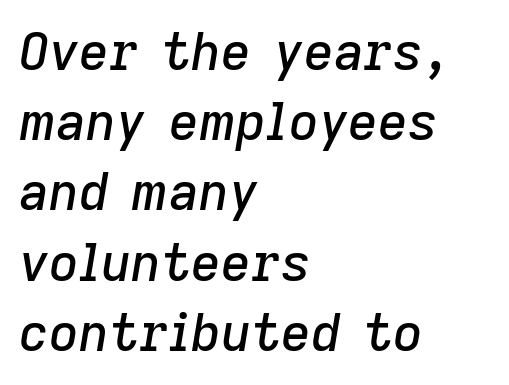
{"italic": "yes", "lean": "right", "slant_degrees": 9, "width": "normal", "stroke_contrast": "low", "x_height": "medium", "monospaced": "no", "underline": "no", "align": "left", "line_spacing": "normal", "line_spacing_ratio": 1.35, "letter_spacing": "normal", "letter_spacing_em": 0.0, "glyph_px": 52}
